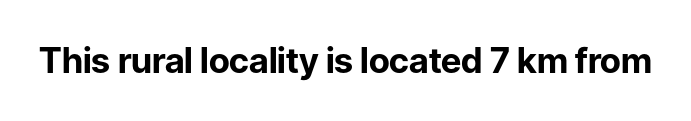
{"serif": "no", "italic": "no", "bold": "yes", "weight": "bold", "width": "normal", "stroke_contrast": "low", "x_height": "medium", "monospaced": "no", "underline": "no", "letter_spacing": "normal", "letter_spacing_em": 0.0, "glyph_px": 35}
